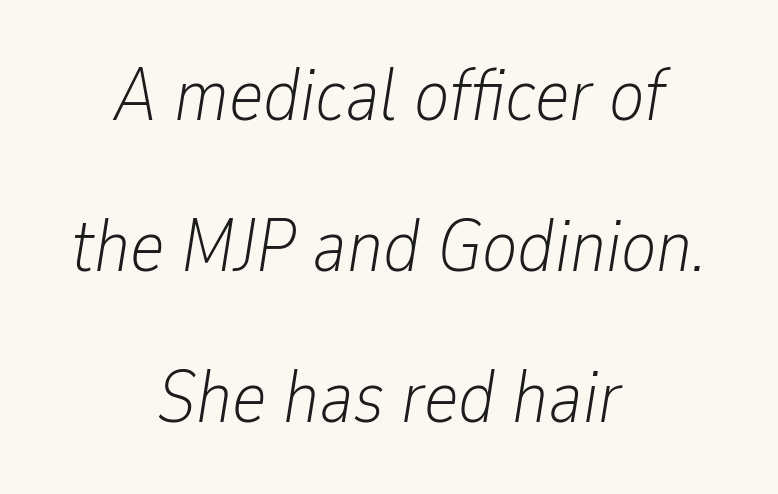
Characters follow at the spacing the type designer built in. Is this a heavy cut? Hardly; it is regular or lighter. The specimen omits any rule beneath the text block's lines. Compared with typical paragraphs, the rows here are farther apart. Proportional: the letters do not fall into vertical columns. A student would call this center alignment; a typographer would say set centered.
